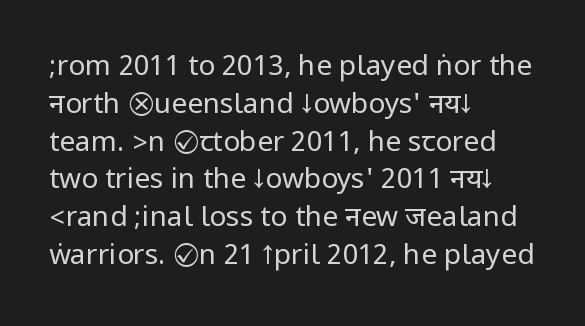
The image shows 28 px regular-weight, condensed sans-serif type, upright; set left-aligned, normal line spacing (1.35x), normal letter spacing, not underlined; low stroke contrast.
